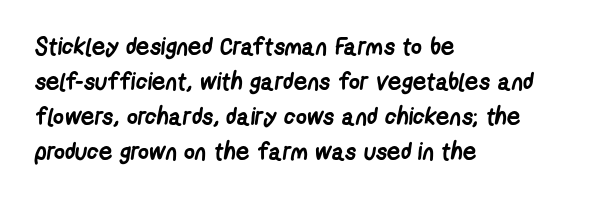
The rendering keeps characters at their native spacing. One-word summary of the alignment: left. Underlining? Definitely not there. Successive baselines arrive at the customary interval. Set as a true bold cut, around the 700 mark.
